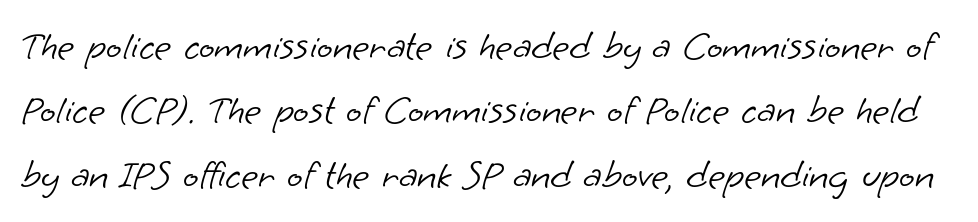
Character widths vary here, with narrow letters taking less room than wide ones. Weight: in the light-to-regular range. The characters display no serif detailing; their extremities are plain. Each new line begins a customary step beneath the previous one. Has an underline been added? It has not.
